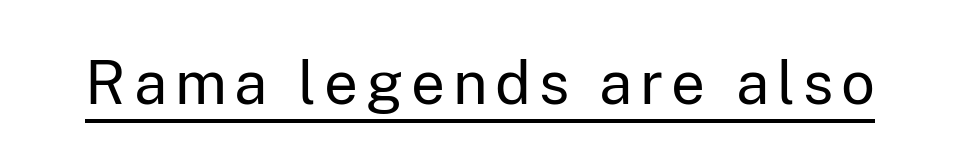
Q: Is the text bold? A: No.
Q: Is the text italic (slanted)? A: No, it is upright.
Q: Is the typeface a serif or a sans-serif typeface? A: Sans-serif.
Q: Is the text underlined? A: Yes.
Q: Width (condensed, normal, or wide)? A: Normal.
Q: Stroke contrast? A: Low.
Q: x-height? A: Medium.
Q: Monospaced? A: No.
